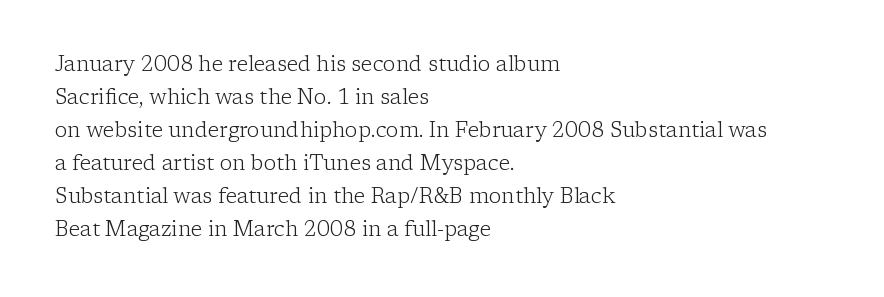
{"italic": "no", "bold": "no", "underline": "no", "align": "left", "line_spacing": "normal", "line_spacing_ratio": 1.57, "letter_spacing": "normal", "letter_spacing_em": 0.0, "glyph_px": 21}
